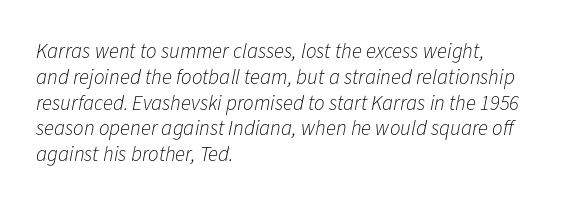
Q: Is the text bold? A: No.
Q: Is the text italic (slanted)? A: Yes, it leans right by about 11 degrees.
Q: Is the text underlined? A: No.
Q: How is the paragraph aligned? A: Left-aligned.
Q: Is the spacing between letters normal or unusually wide? A: Normal.
